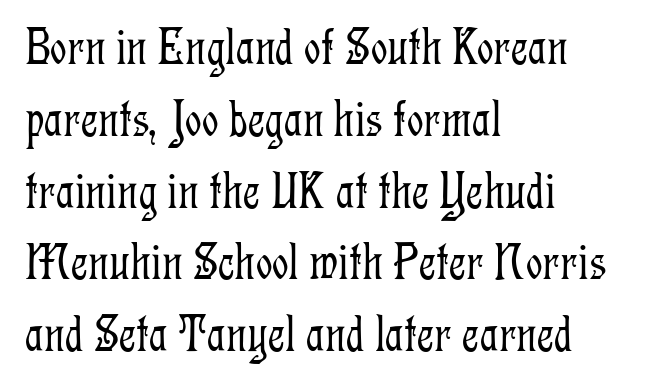
{"serif": "yes", "italic": "no", "bold": "no", "weight": "light", "width": "condensed", "stroke_contrast": "low", "x_height": "medium", "monospaced": "no", "underline": "no", "align": "left", "line_spacing": "normal", "line_spacing_ratio": 1.38, "letter_spacing": "normal", "letter_spacing_em": 0.0, "glyph_px": 52}
